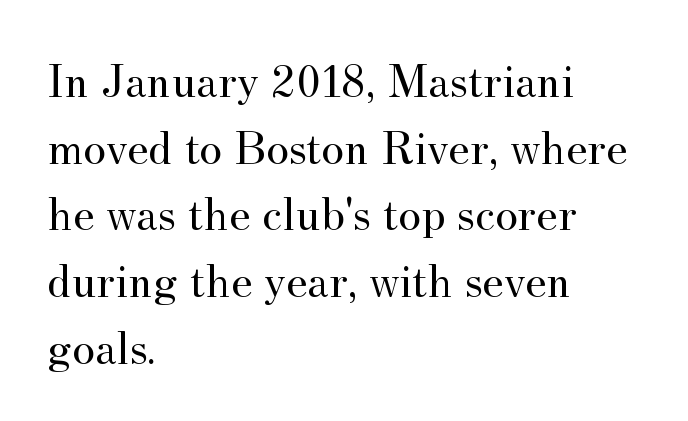
These lines stack with their left ends in a neat column. A typesetter would call this leading conventional body-copy spacing. Just letters on the line, the space beneath them empty. The type is set solid horizontally, with unmodified tracking.
